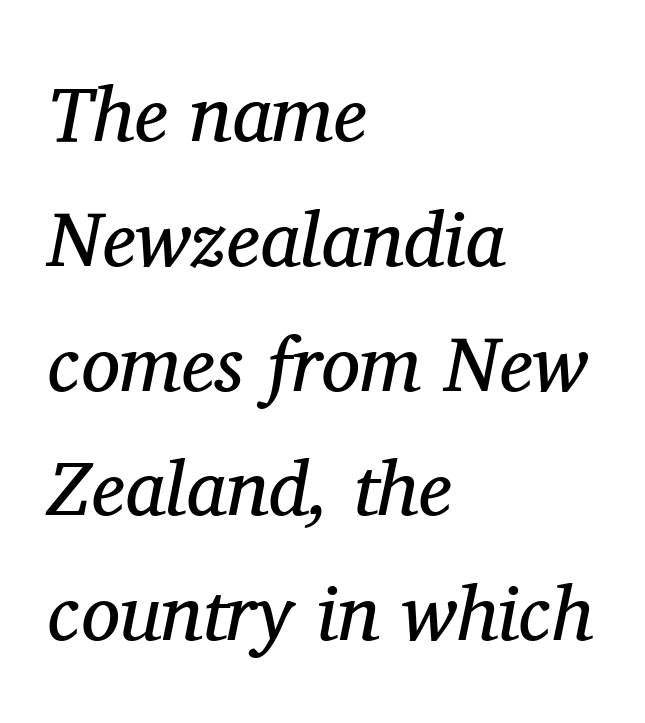
Compared with ordinary roman type, these characters are visibly tilted. The typesetting does not lean heavy: it is not bold. Regular leading. Horizontal alignment here is leftward, the default for most running prose. Nothing unusual about the tracking: characters are spaced as the font intends.
